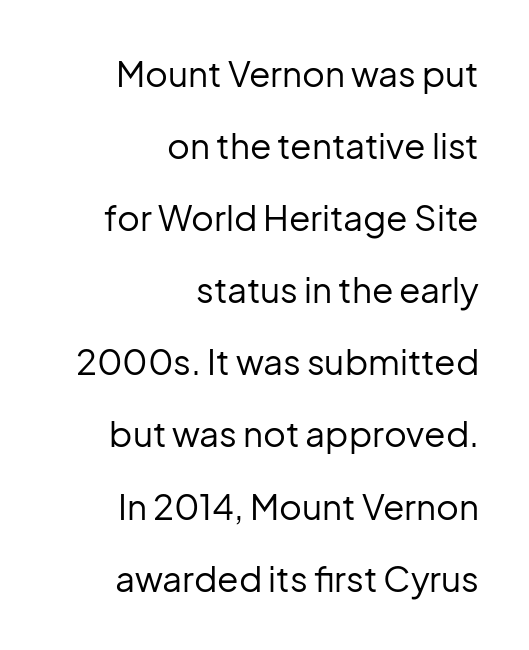
{"serif": "no", "italic": "no", "bold": "no", "weight": "regular", "width": "normal", "stroke_contrast": "low", "x_height": "medium", "monospaced": "no", "underline": "no", "align": "right", "line_spacing": "loose", "line_spacing_ratio": 2.06, "letter_spacing": "normal", "letter_spacing_em": 0.0, "glyph_px": 35}
